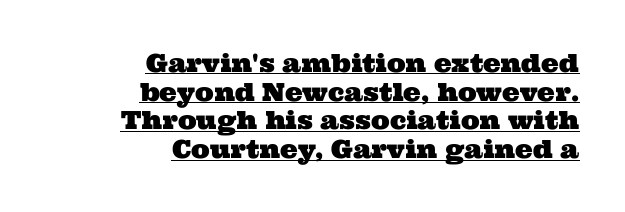
The image shows 25 px text type; set right-aligned, tight line spacing (1.15x), normal letter spacing, underlined.
